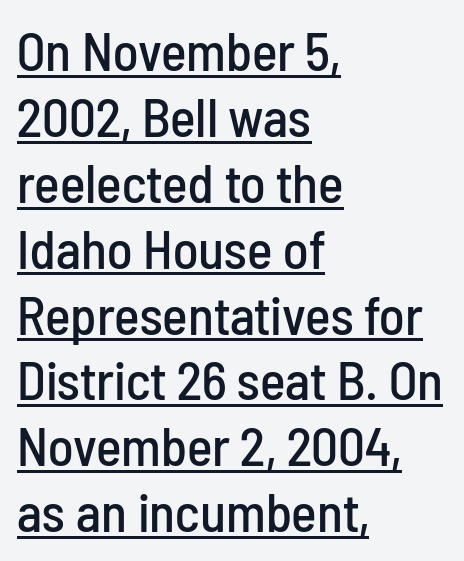
Is this a fixed-width face? No — the glyphs have proportional, varying widths. You can see a thin bar hugging the bottom of the glyphs. The compositor pushed each line to the left boundary. You can tell from the bare stems that sans-serif type was used. Unlike italic type, these characters show no tilt at all. Each word holds together tightly as a unit, with standard inter-letter gaps.
